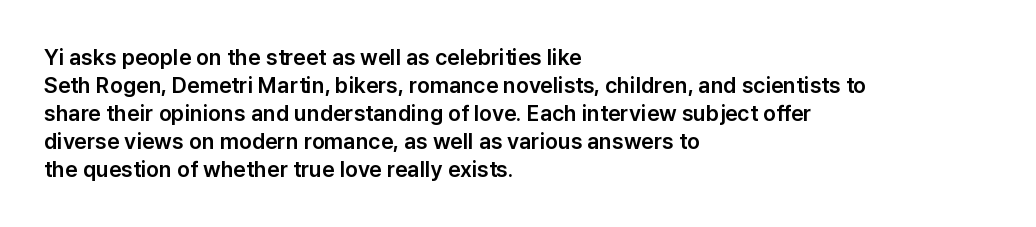
{"italic": "no", "underline": "no", "align": "left", "line_spacing": "normal", "line_spacing_ratio": 1.27, "letter_spacing": "normal", "letter_spacing_em": 0.0, "glyph_px": 22}
